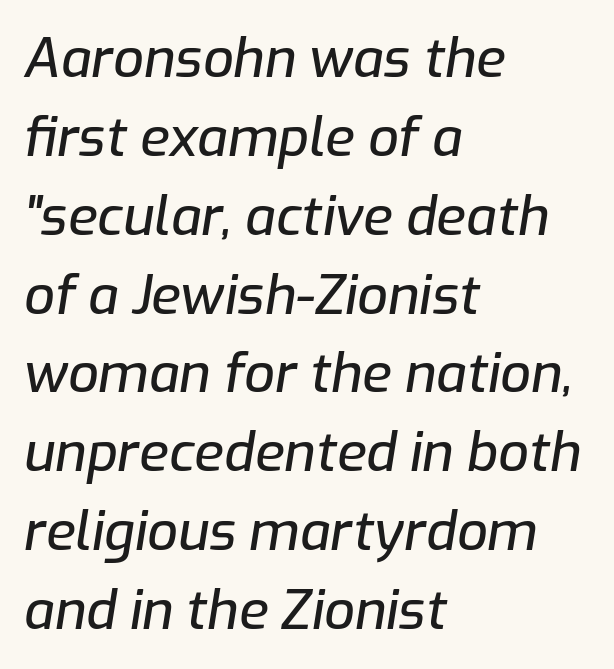
The passage is arranged the way most books set body copy — flush left. Looks like regular typesetting: each glyph gets only the width it needs. These lines sit exactly where default settings would place them. Underline: absent. Nobody touched the tracking dial on this one.
